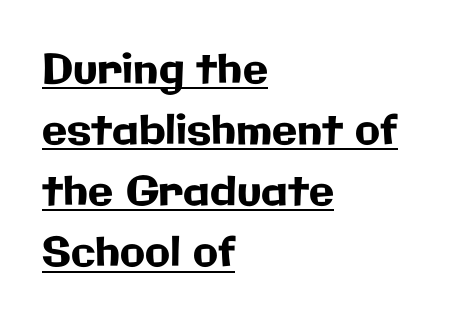
The image shows 41 px sans-serif type, upright; set left-aligned, normal line spacing (1.49x), normal letter spacing, underlined; low stroke contrast and a medium x-height.
